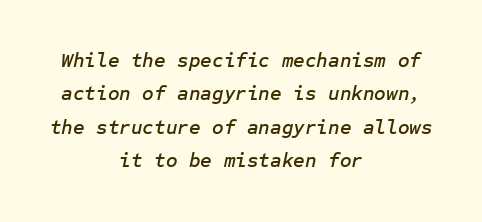
Q: Is the text italic (slanted)? A: Yes, it leans right by about 12 degrees.
Q: Is the text underlined? A: No.
Q: How is the paragraph aligned? A: Centered.
Q: Is the spacing between letters normal or unusually wide? A: Normal.
Q: Is the spacing between lines tight, normal or loose? A: Normal.
